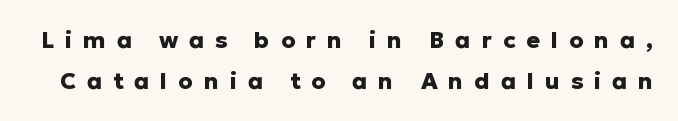
{"italic": "no", "bold": "yes", "underline": "no", "line_spacing_ratio": 1.77, "letter_spacing": "wide", "letter_spacing_em": 0.47, "glyph_px": 23}
